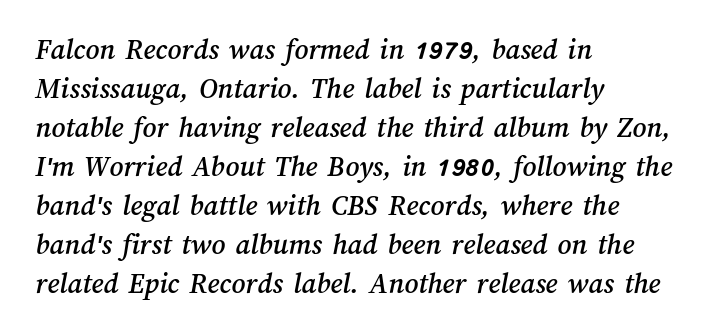
Q: Is the text underlined? A: No.
Q: How is the paragraph aligned? A: Left-aligned.
Q: Is the spacing between letters normal or unusually wide? A: Normal.
Q: Is the spacing between lines tight, normal or loose? A: Normal.
Q: Width (condensed, normal, or wide)? A: Normal.
Q: Stroke contrast? A: Medium.
Q: x-height? A: Medium.
Q: Monospaced? A: No.
